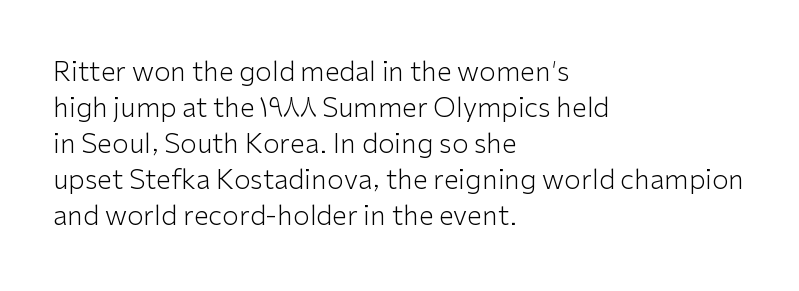
Q: Is the text bold? A: No.
Q: Is the text italic (slanted)? A: No, it is upright.
Q: Is the text underlined? A: No.
Q: How is the paragraph aligned? A: Left-aligned.
Q: Is the spacing between letters normal or unusually wide? A: Normal.
Q: Is the spacing between lines tight, normal or loose? A: Normal.
